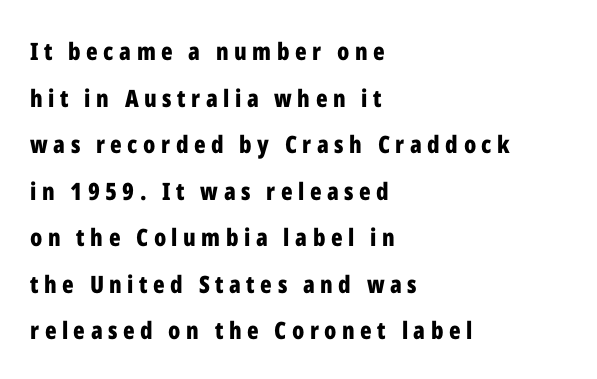
Quick note: underline off. Every letter is thick-stroked: bold, no question. The letters stand upright; this is a roman face. Leading: increased.
